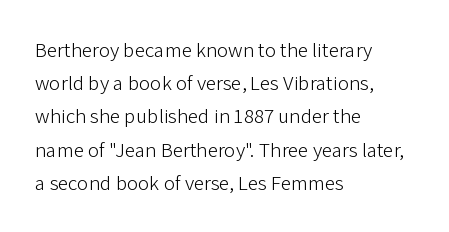
The face looks like a standard text weight, possibly lighter. Short and long lines alike share a common starting point at left. Vertically, the passage feels balanced, rows spaced as you'd expect. A bare baseline throughout the passage. Here the glyphs are tracked normally, forming tight word shapes.
